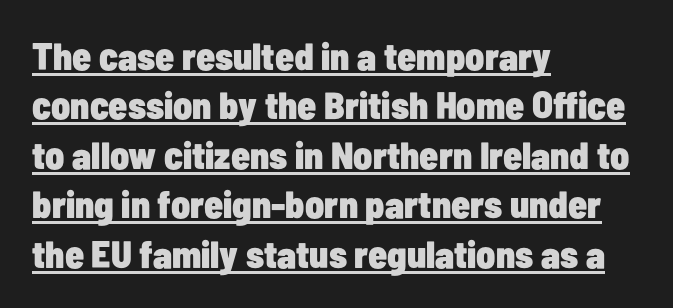
{"serif": "no", "italic": "no", "bold": "yes", "weight": "heavy", "width": "condensed", "stroke_contrast": "low", "x_height": "medium", "monospaced": "no", "underline": "yes", "align": "left", "line_spacing": "normal", "line_spacing_ratio": 1.3, "letter_spacing": "normal", "letter_spacing_em": 0.0, "glyph_px": 38}
